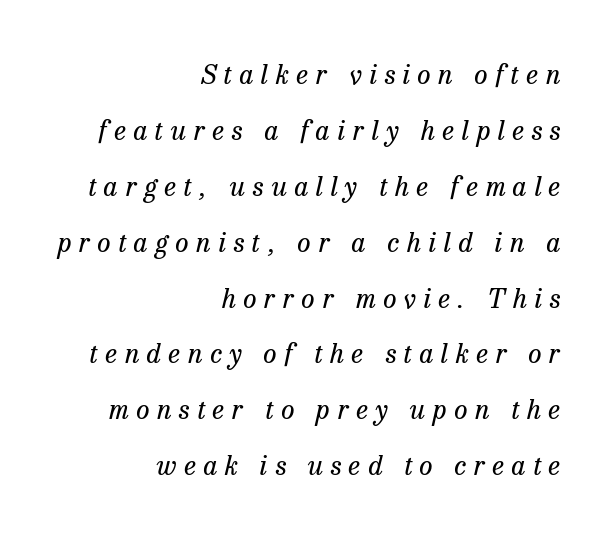
{"italic": "yes", "lean": "right", "slant_degrees": 13, "bold": "no", "underline": "no", "align": "right", "line_spacing": "loose", "line_spacing_ratio": 2.07, "letter_spacing": "wide", "letter_spacing_em": 0.28, "glyph_px": 27}
